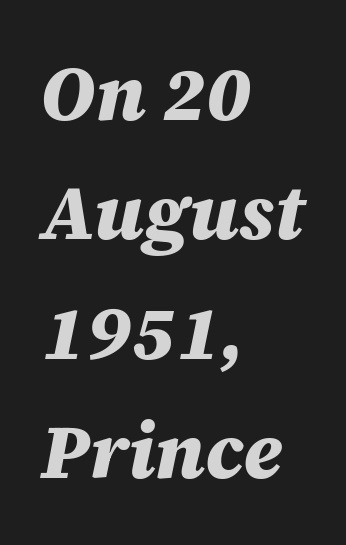
{"italic": "yes", "lean": "right", "slant_degrees": 12, "bold": "yes", "weight": "heavy", "width": "normal", "stroke_contrast": "medium", "x_height": "large", "monospaced": "no", "underline": "no", "align": "left", "line_spacing": "normal", "line_spacing_ratio": 1.57, "letter_spacing": "normal", "letter_spacing_em": 0.0, "glyph_px": 76}
